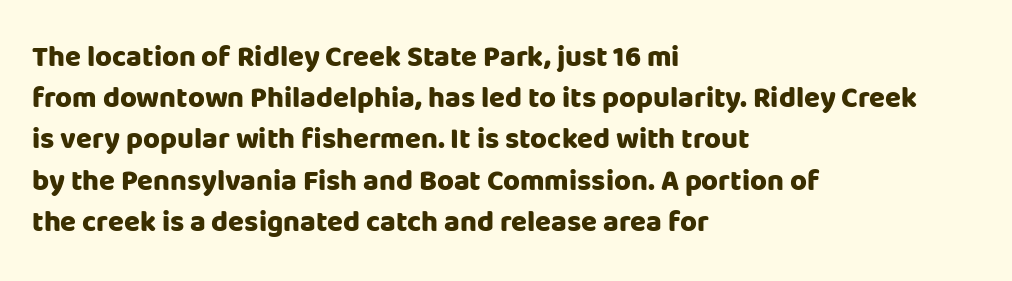
The image shows 29 px heavy sans-serif type, upright; set left-aligned, normal line spacing (1.42x), normal letter spacing, not underlined; low stroke contrast and a large x-height.
